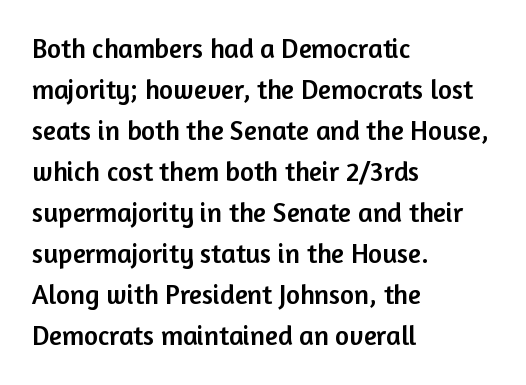
Underlining? Definitely not there. The passage shown stacks its lines at a standard gap. Tall strokes in this sample are plumb rather than angled. Is the block centered? No — it sits flush against the left margin.
